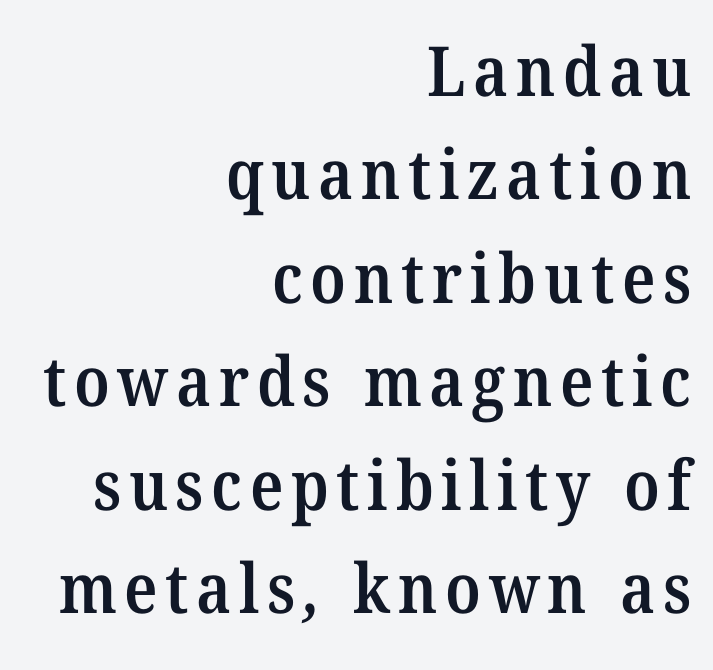
Notice the strokes are somewhat thickened but not fully heavy: this is a semibold. Does the copy run flush right? Yes — the right margin is perfectly even. The rendering uses a moderate line-height, typical for paragraphs. The designer went with a serif here, giving each stem small feet. These lines are rendered in a variable-pitch font.
